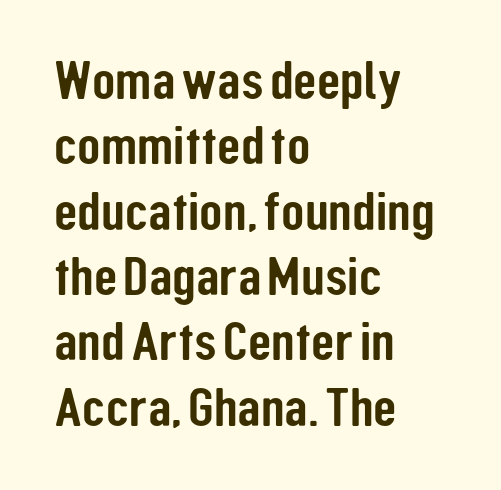
{"serif": "no", "italic": "no", "width": "condensed", "stroke_contrast": "low", "x_height": "medium", "monospaced": "no", "underline": "no", "align": "left", "line_spacing_ratio": 1.21, "letter_spacing": "normal", "letter_spacing_em": 0.0, "glyph_px": 54}
